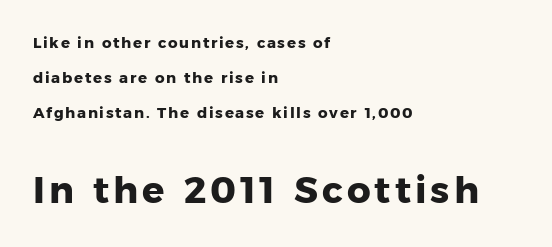
Q: Is the text bold? A: Yes.
Q: Is the text italic (slanted)? A: No, it is upright.
Q: Is the typeface a serif or a sans-serif typeface? A: Sans-serif.
Q: Is the text underlined? A: No.
Q: How is the paragraph aligned? A: Left-aligned.
Q: Is the spacing between lines tight, normal or loose? A: Loose.
Q: Which block of text is set in a larger size, the first (top) or the second (bottom)? A: The second (bottom) one.
Q: Width (condensed, normal, or wide)? A: Normal.
Q: Stroke contrast? A: Low.
Q: x-height? A: Medium.
Q: Monospaced? A: No.
